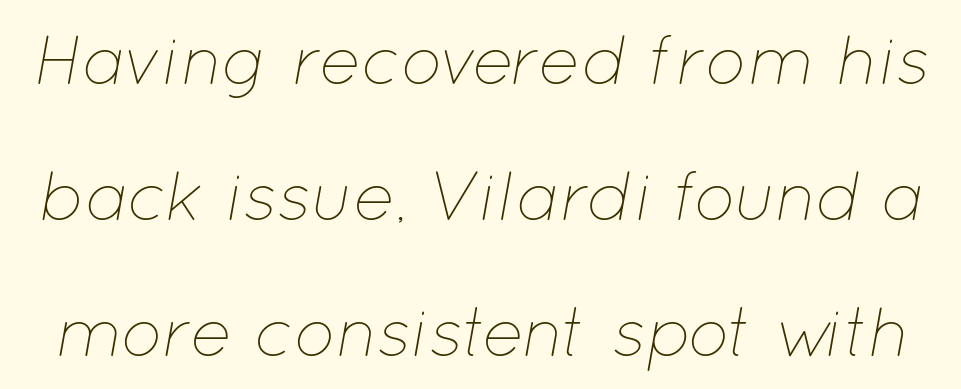
Q: Is the text bold? A: No.
Q: Is the text italic (slanted)? A: Yes, it leans right by about 12 degrees.
Q: Is the text underlined? A: No.
Q: Is the spacing between letters normal or unusually wide? A: Normal.
Q: Is the spacing between lines tight, normal or loose? A: Loose.
Q: Width (condensed, normal, or wide)? A: Normal.
Q: Stroke contrast? A: Low.
Q: x-height? A: Medium.
Q: Monospaced? A: No.
